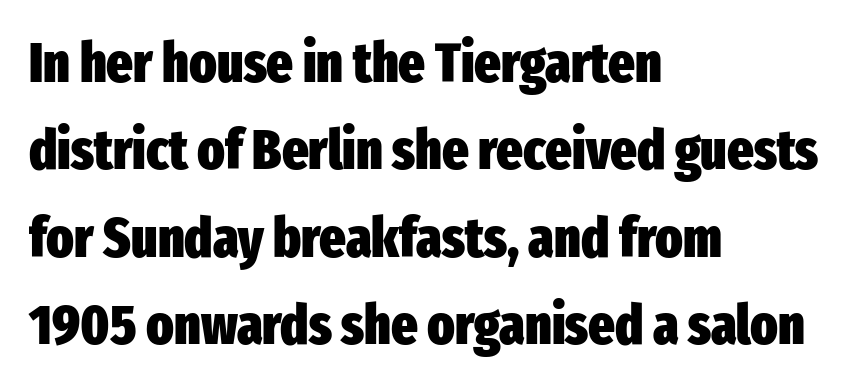
The image shows 56 px heavy, condensed sans-serif type, upright; set left-aligned, normal line spacing (1.56x), normal letter spacing, not underlined; low stroke contrast and a medium x-height.
